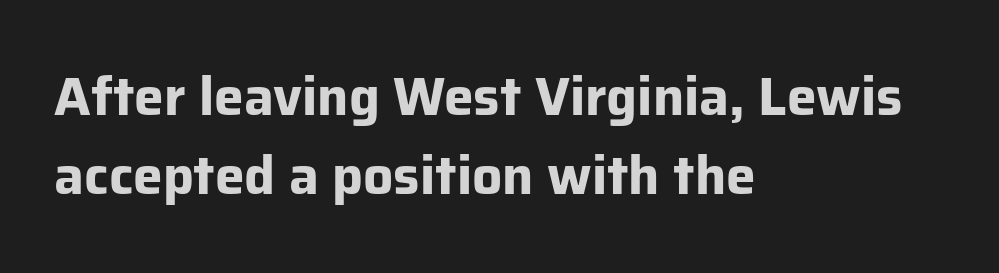
The image shows 53 px bold sans-serif type, upright; set left-aligned, normal line spacing (1.5x), normal letter spacing, not underlined; low stroke contrast and a medium x-height.
